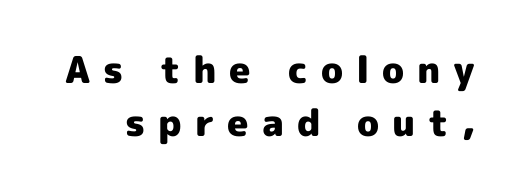
{"serif": "no", "italic": "no", "bold": "yes", "weight": "heavy", "width": "normal", "x_height": "medium", "monospaced": "no", "underline": "no", "line_spacing": "normal", "line_spacing_ratio": 1.44, "letter_spacing": "wide", "letter_spacing_em": 0.35, "glyph_px": 37}
